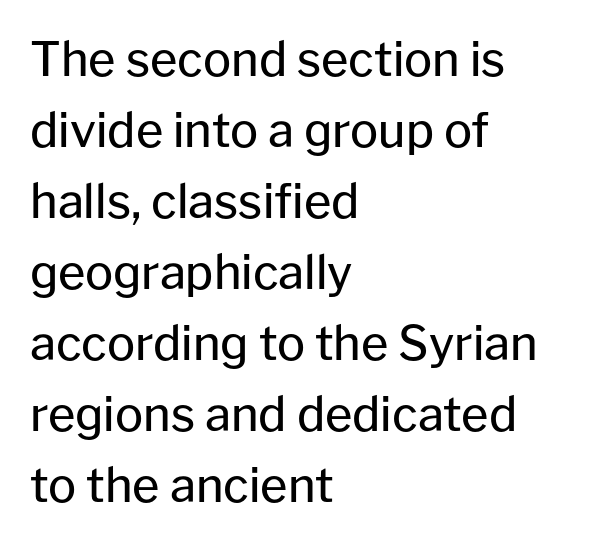
The image shows 47 px regular-weight sans-serif type, upright; set left-aligned, normal line spacing (1.51x), normal letter spacing, not underlined; low stroke contrast and a medium x-height.
